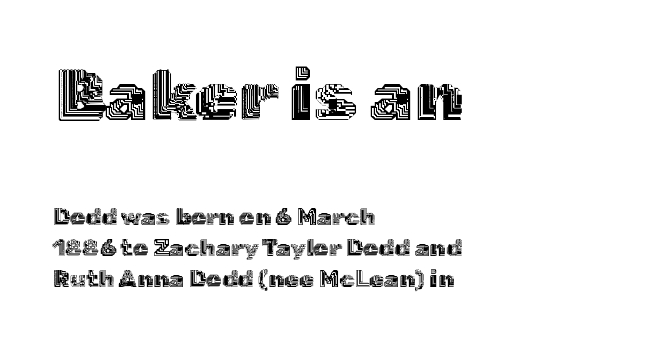
The image shows 72 px text type, upright; set left-aligned, normal line spacing (1.29x), normal letter spacing, not underlined; the first (top) block is 3.0x larger; a medium x-height.
